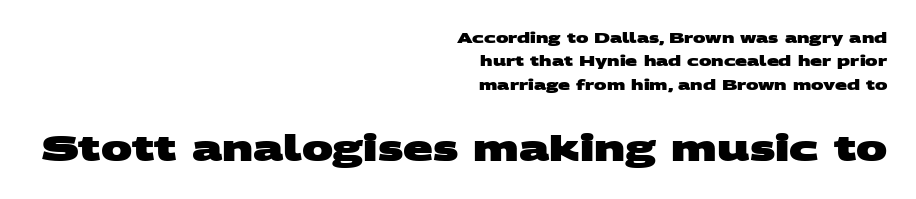
Unmarked baselines from the first word to the last. Short note: letters normally spaced. Compared with typical paragraphs, the rows here are spaced about the same. Casual observation: everything's shoved over to the right.
